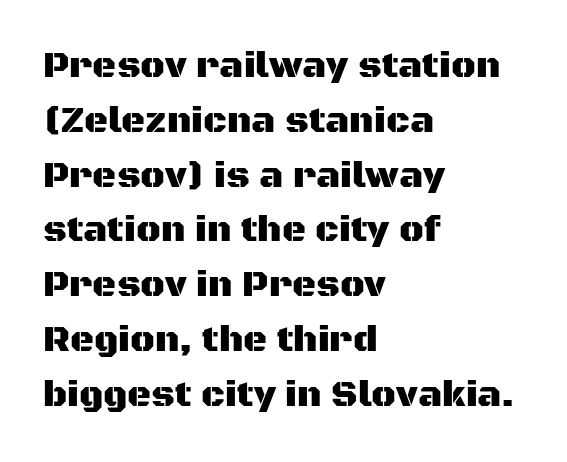
Q: Is the text italic (slanted)? A: No, it is upright.
Q: Is the typeface a serif or a sans-serif typeface? A: Sans-serif.
Q: Is the text underlined? A: No.
Q: How is the paragraph aligned? A: Left-aligned.
Q: Is the spacing between letters normal or unusually wide? A: Normal.
Q: Is the spacing between lines tight, normal or loose? A: Normal.
Q: Width (condensed, normal, or wide)? A: Normal.
Q: Stroke contrast? A: Medium.
Q: x-height? A: Large.
Q: Monospaced? A: No.
